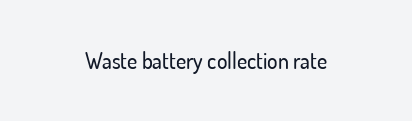
The image shows 22 px text type, upright; set normal letter spacing, not underlined.
